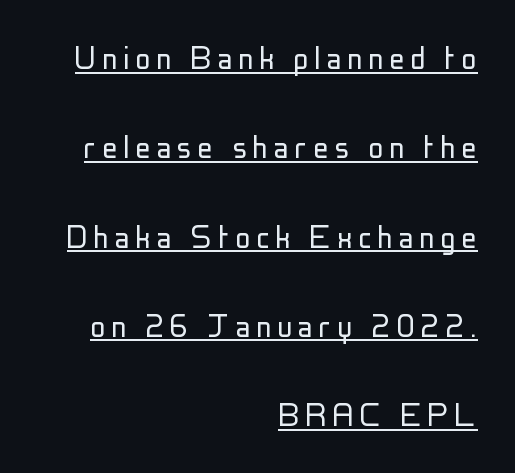
Students, observe: this is what heavily led, spacious text looks like. Quick note: not italic, upright. The specimen includes a rule beneath the text block's lines. Stroke terminals: plain, sans-serif. This reads as an unemphasized weight, regular at the heaviest. The paragraph shown leans on its right margin.
